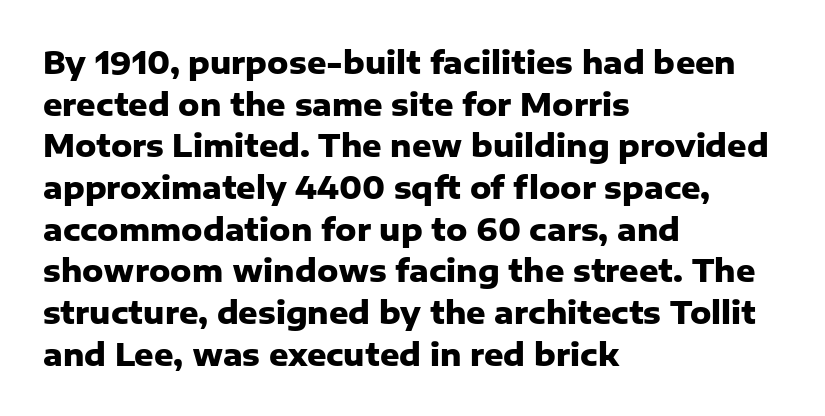
Q: Is the text bold? A: Yes.
Q: Is the text italic (slanted)? A: No, it is upright.
Q: Is the typeface a serif or a sans-serif typeface? A: Sans-serif.
Q: Is the text underlined? A: No.
Q: How is the paragraph aligned? A: Left-aligned.
Q: Is the spacing between letters normal or unusually wide? A: Normal.
Q: Is the spacing between lines tight, normal or loose? A: Normal.
Q: Width (condensed, normal, or wide)? A: Normal.
Q: Stroke contrast? A: Low.
Q: x-height? A: Medium.
Q: Monospaced? A: No.
